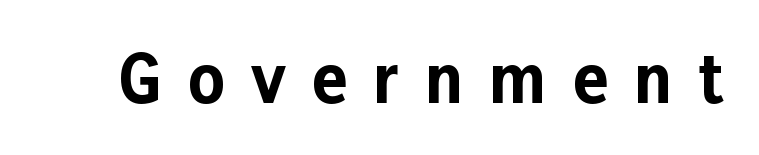
The image shows 64 px bold sans-serif type, upright; set unusually wide letter spacing (+0.41 em), not underlined; low stroke contrast and a medium x-height.
